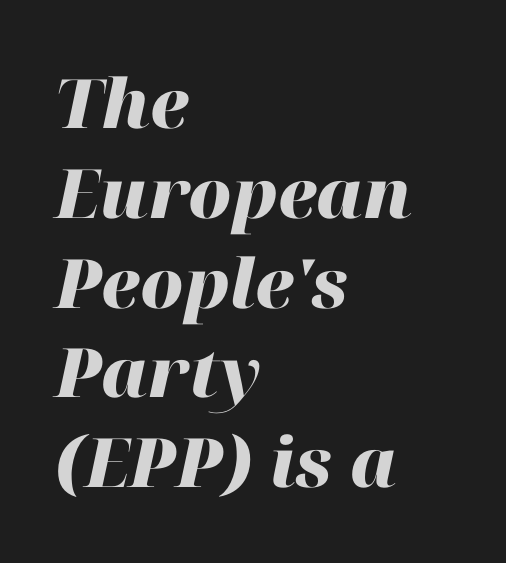
The image shows 68 px heavy type, italic (leaning right); set left-aligned, normal line spacing (1.32x), normal letter spacing, not underlined; high stroke contrast and a medium x-height.
